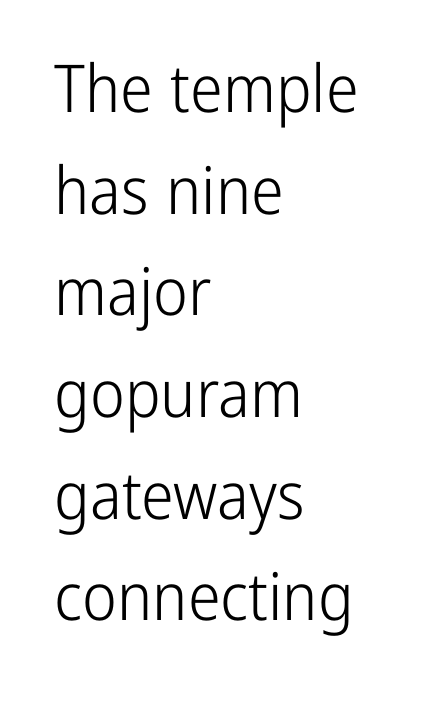
Q: Is the text bold? A: No.
Q: Is the text italic (slanted)? A: No, it is upright.
Q: Is the typeface a serif or a sans-serif typeface? A: Sans-serif.
Q: Is the text underlined? A: No.
Q: How is the paragraph aligned? A: Left-aligned.
Q: Is the spacing between letters normal or unusually wide? A: Normal.
Q: Is the spacing between lines tight, normal or loose? A: Normal.
Q: Width (condensed, normal, or wide)? A: Condensed.
Q: Stroke contrast? A: Low.
Q: x-height? A: Medium.
Q: Monospaced? A: No.
